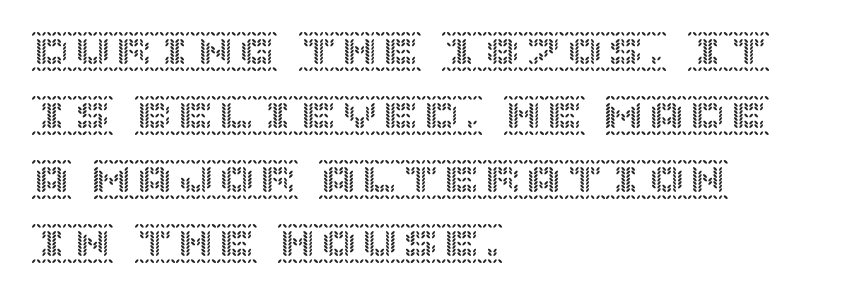
Tracking here is standard; glyphs follow each other at the usual distance. The lines are quadded left. Horizontal bands of white between lines are of average thickness. The axis of the letterforms is exactly vertical. Rule under the text: the space is simply empty.
